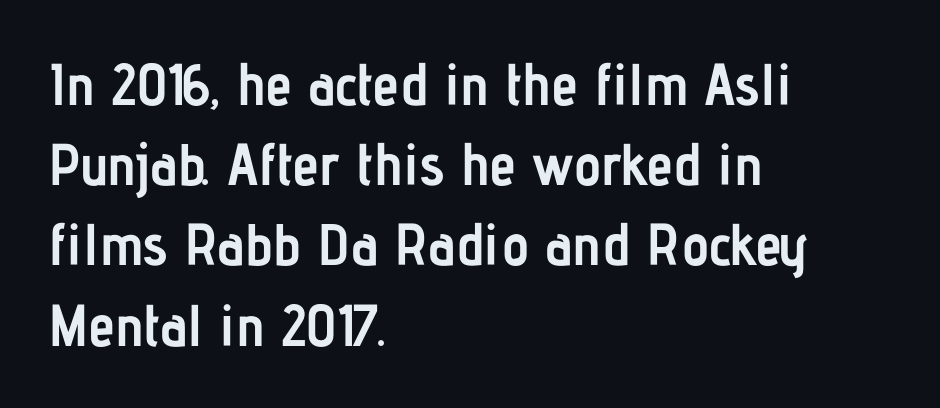
{"serif": "no", "italic": "no", "bold": "yes", "weight": "semibold", "width": "condensed", "stroke_contrast": "low", "x_height": "medium", "monospaced": "no", "underline": "no", "align": "left", "line_spacing": "normal", "line_spacing_ratio": 1.36, "letter_spacing": "normal", "letter_spacing_em": 0.0, "glyph_px": 59}
